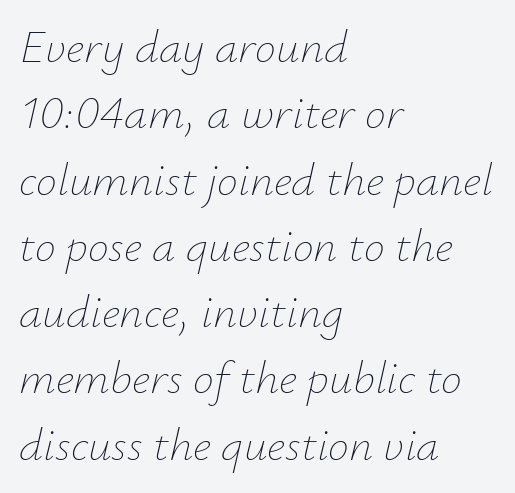
The image shows 47 px thin type, italic (leaning right); set left-aligned, normal line spacing (1.41x), normal letter spacing, not underlined; low stroke contrast and a small x-height.
